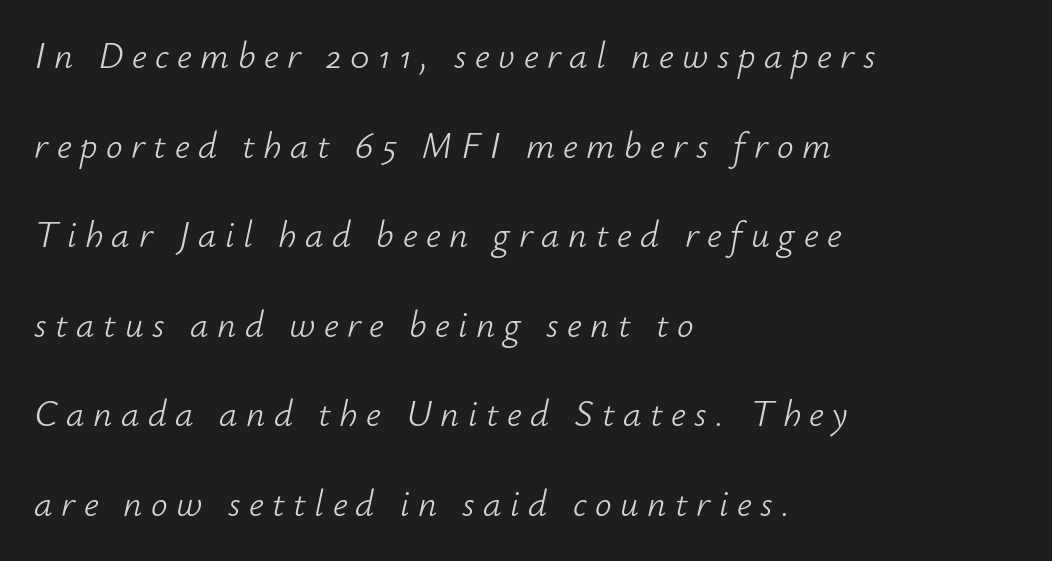
The image shows 37 px light type, italic (leaning right); set left-aligned, loose line spacing (2.42x), unusually wide letter spacing (+0.23 em), not underlined; low stroke contrast and a small x-height.
